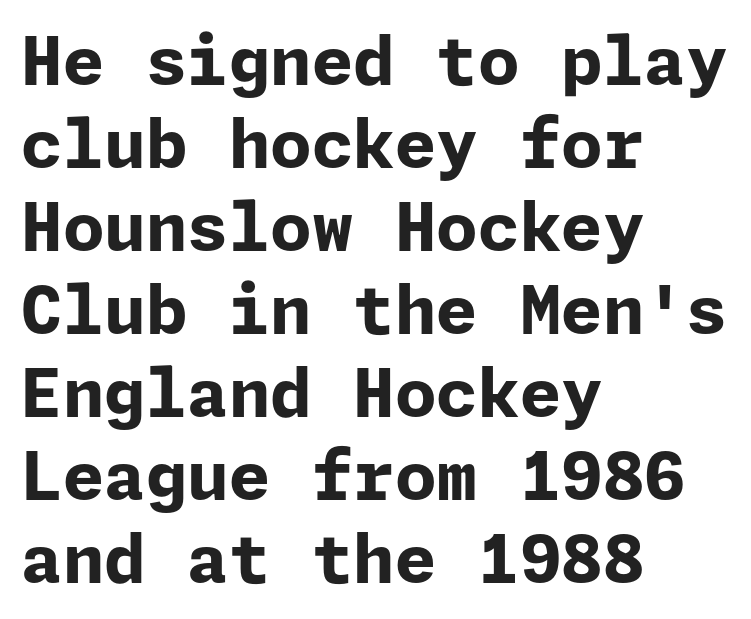
{"serif": "no", "italic": "no", "bold": "yes", "weight": "bold", "width": "normal", "stroke_contrast": "low", "x_height": "medium", "underline": "no", "align": "left", "line_spacing_ratio": 1.24, "letter_spacing": "normal", "letter_spacing_em": 0.0, "glyph_px": 67}
